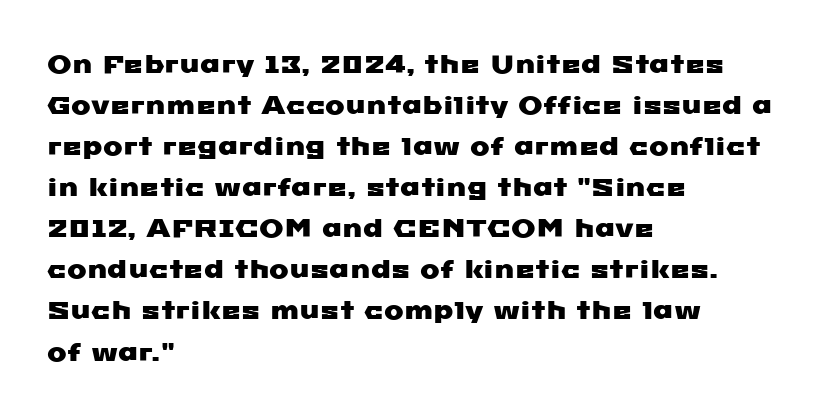
{"underline": "no", "align": "left", "line_spacing": "normal", "line_spacing_ratio": 1.58, "letter_spacing": "normal", "letter_spacing_em": 0.0, "glyph_px": 26}
